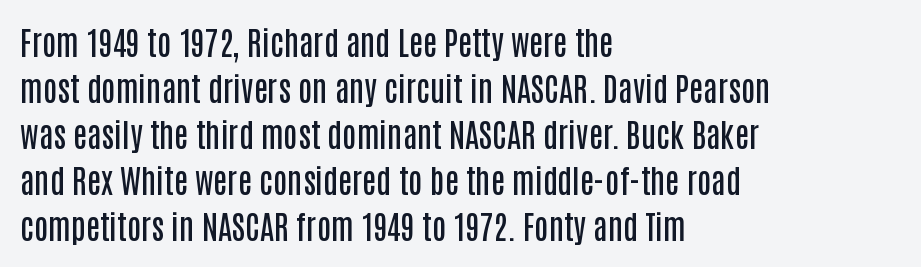
The specimen omits any rule beneath the text block's lines. Is this a fixed-width face? No — the glyphs have proportional, varying widths. What's the leading like? Ordinary, nothing unusual. The glyphs have the mass of a demibold cut, below bold. Which margin do the lines hug? The left one — the right edge is uneven. Look at the bottom of the vertical strokes: they stop flat, with no serifs.
